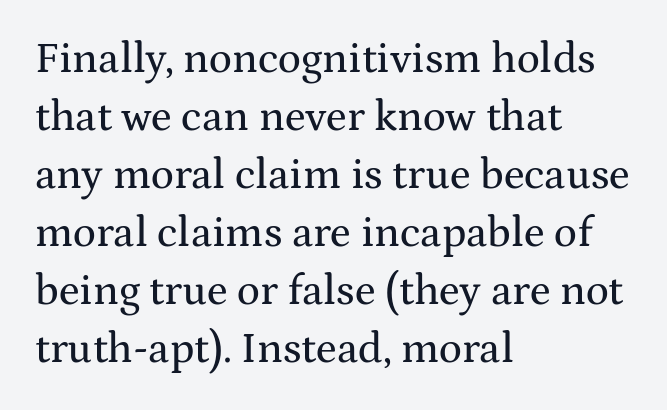
Q: Is the text italic (slanted)? A: No, it is upright.
Q: Is the typeface a serif or a sans-serif typeface? A: Serif.
Q: Is the text underlined? A: No.
Q: How is the paragraph aligned? A: Left-aligned.
Q: Is the spacing between letters normal or unusually wide? A: Normal.
Q: Is the spacing between lines tight, normal or loose? A: Normal.
Q: Width (condensed, normal, or wide)? A: Wide.
Q: Stroke contrast? A: Medium.
Q: x-height? A: Medium.
Q: Monospaced? A: No.
